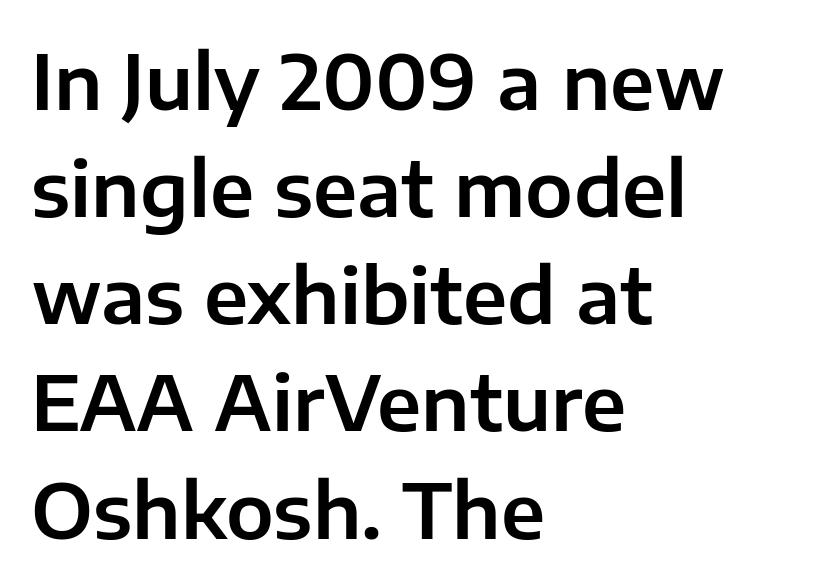
The image shows 76 px sans-serif type, upright; set left-aligned, normal line spacing (1.41x), normal letter spacing, not underlined; low stroke contrast and a medium x-height.
